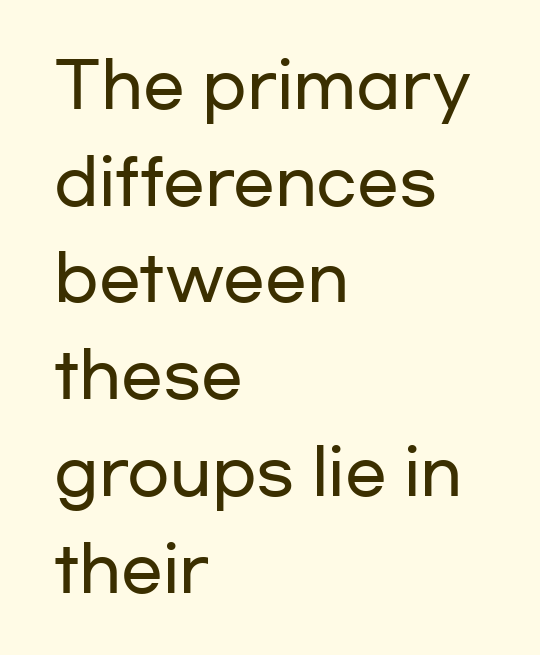
The image shows 62 px wide sans-serif type, upright; set left-aligned, normal line spacing (1.56x), normal letter spacing, not underlined; low stroke contrast and a medium x-height.
